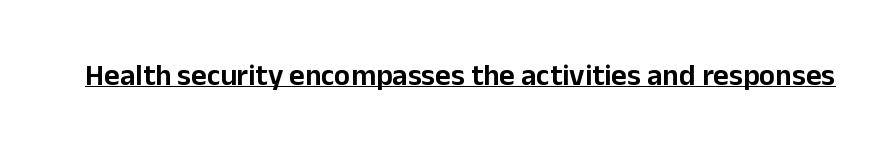
Q: Is the text italic (slanted)? A: No, it is upright.
Q: Is the typeface a serif or a sans-serif typeface? A: Sans-serif.
Q: Is the text underlined? A: Yes.
Q: Is the spacing between letters normal or unusually wide? A: Normal.
Q: Width (condensed, normal, or wide)? A: Normal.
Q: Stroke contrast? A: Low.
Q: x-height? A: Medium.
Q: Monospaced? A: No.
